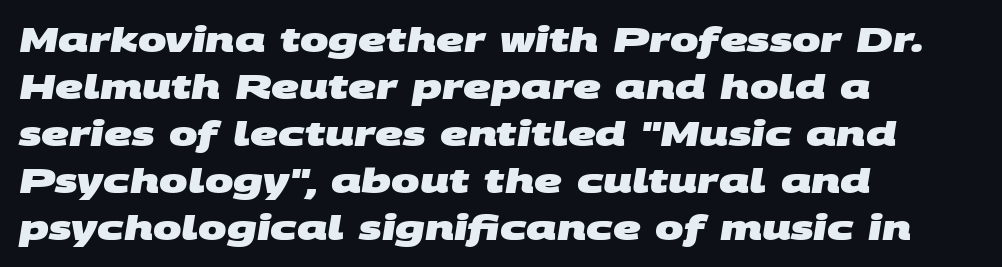
The passage shown is typed in a proportional face where columns would drift. Anything drawn beneath the words? Only blank space. Normally led — the rows are evenly, conventionally spaced. As a designer I'd log this as weight 700, bold.
